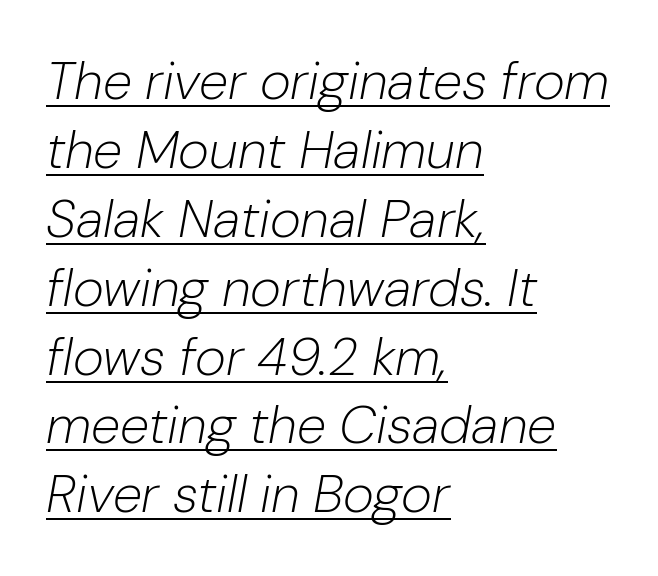
The image shows 53 px light type, italic (leaning right); set left-aligned, normal line spacing (1.3x), normal letter spacing, underlined; low stroke contrast and a medium x-height.
